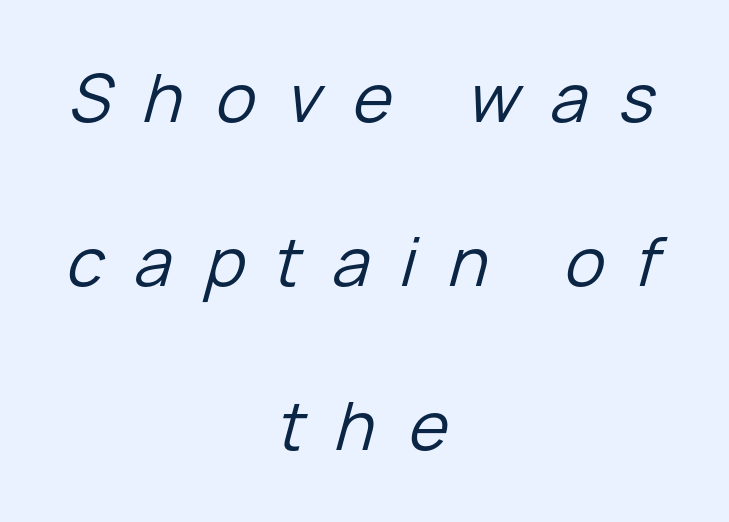
Caption: face not bold, strokes unweighted. Is the type slanted? Yes — the strokes lean at a clear angle. The vertical gap from one line to the next is large. The passage shown is not underscored anywhere. The lines in this sample share a center point and differ in where they start and stop. Do the characters align in a grid? No, the font is proportional.
